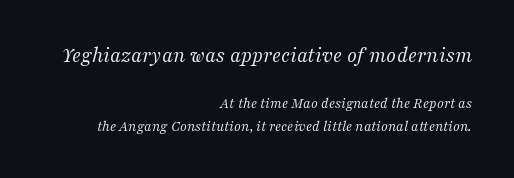
Q: Is the text bold? A: No.
Q: Is the text italic (slanted)? A: Yes, it leans right by about 16 degrees.
Q: Is the text underlined? A: No.
Q: How is the paragraph aligned? A: Right-aligned.
Q: Is the spacing between letters normal or unusually wide? A: Normal.
Q: Is the spacing between lines tight, normal or loose? A: Normal.
Q: Which block of text is set in a larger size, the first (top) or the second (bottom)? A: The first (top) one.
